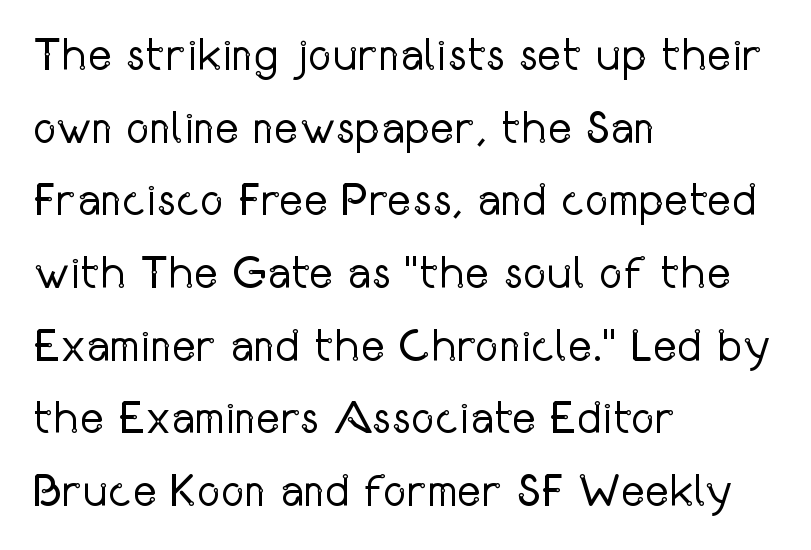
Q: Is the text bold? A: No.
Q: Is the text italic (slanted)? A: No, it is upright.
Q: Is the typeface a serif or a sans-serif typeface? A: Sans-serif.
Q: Is the text underlined? A: No.
Q: How is the paragraph aligned? A: Left-aligned.
Q: Is the spacing between letters normal or unusually wide? A: Normal.
Q: Is the spacing between lines tight, normal or loose? A: Normal.
Q: Width (condensed, normal, or wide)? A: Condensed.
Q: Stroke contrast? A: Low.
Q: x-height? A: Medium.
Q: Monospaced? A: No.
